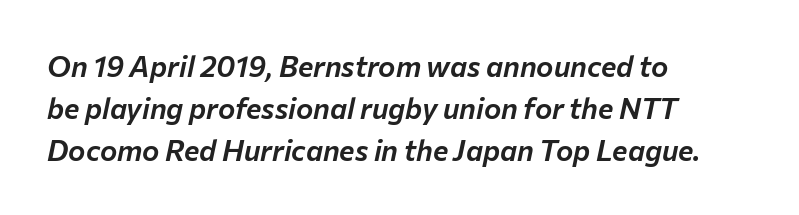
{"italic": "yes", "lean": "right", "slant_degrees": 12, "width": "normal", "stroke_contrast": "low", "x_height": "medium", "monospaced": "no", "underline": "no", "align": "left", "line_spacing": "normal", "line_spacing_ratio": 1.45, "letter_spacing": "normal", "letter_spacing_em": 0.0, "glyph_px": 29}
